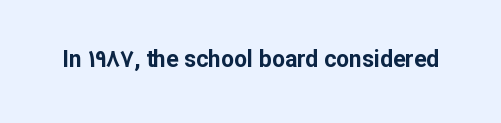
Notice how thick the strokes are: this is what a full bold looks like. In terms of letterspacing, this is plain default setting. The specimen omits any rule beneath the text block's lines. The lettering stays uniformly vertical, giving the passage a roman look.
